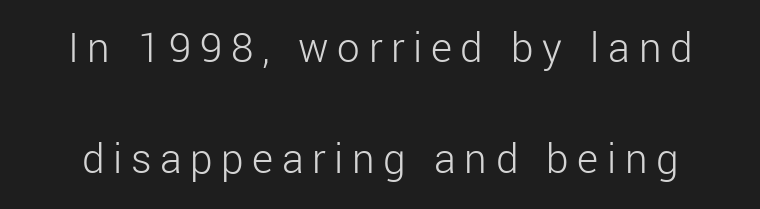
The image shows 45 px light sans-serif type, upright; set loose line spacing (2.46x), not underlined; low stroke contrast and a medium x-height.
